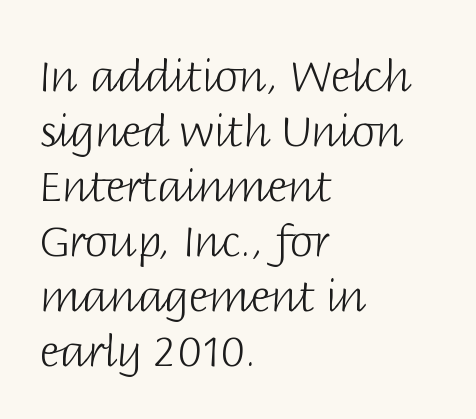
Q: Is the text bold? A: No.
Q: Is the text italic (slanted)? A: No, it is upright.
Q: Is the typeface a serif or a sans-serif typeface? A: Sans-serif.
Q: Is the text underlined? A: No.
Q: How is the paragraph aligned? A: Left-aligned.
Q: Is the spacing between letters normal or unusually wide? A: Normal.
Q: Is the spacing between lines tight, normal or loose? A: Normal.
Q: Width (condensed, normal, or wide)? A: Normal.
Q: Stroke contrast? A: Low.
Q: x-height? A: Large.
Q: Monospaced? A: No.
